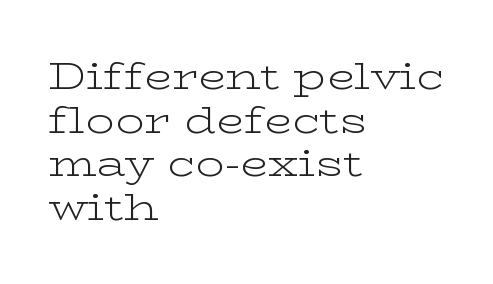
The passage shown is typed in a proportional face where columns would drift. If you drew a line through each stem, it would be perfectly vertical. Is the type heavy? It reads as light-to-regular instead. The type family on display is of the serif kind. The horizontal fit of the characters is conventional and even.
